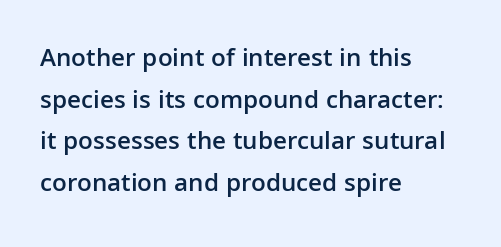
The image shows 26 px text type, upright; set left-aligned, normal line spacing (1.6x), normal letter spacing, not underlined.
